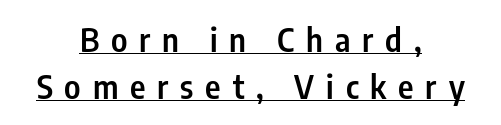
The image shows 33 px semibold, condensed sans-serif type, upright; set centered, normal line spacing (1.42x), unusually wide letter spacing (+0.36 em), underlined; low stroke contrast and a medium x-height.
